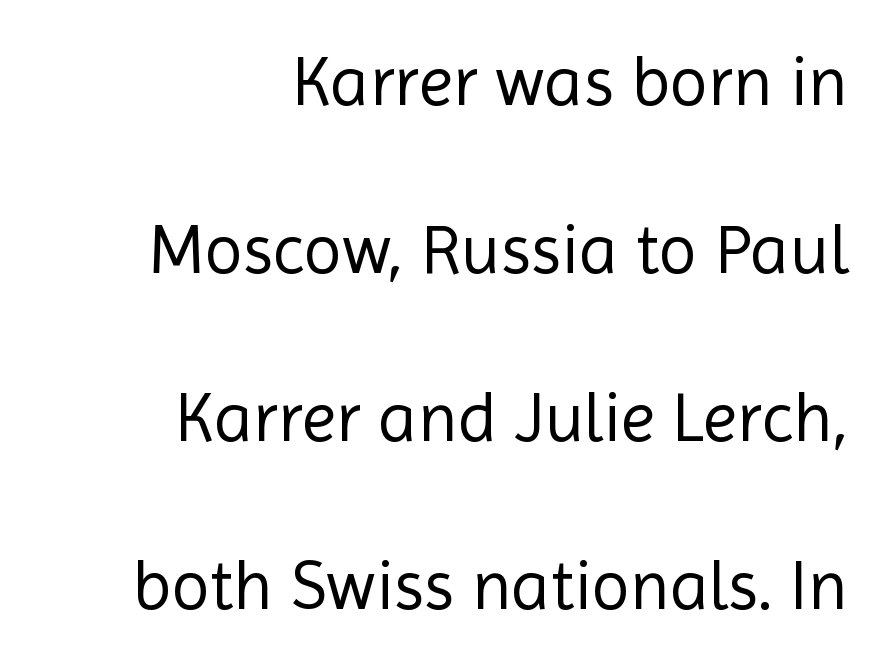
Letterform terminals end flat and unadorned throughout the passage. Line spacing here is loose. The typography opts for an upright posture over an oblique one. The horizontal fit of the characters is conventional and even. The passage shown is typed in a proportional face where columns would drift. Each row of text sits above clean, open space.
